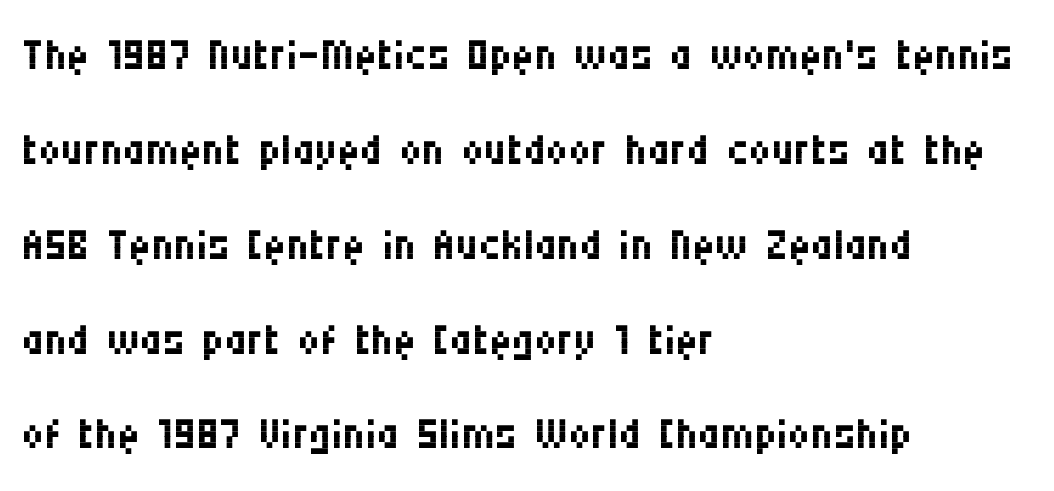
Vertical stems look standard width or narrower in stroke. Inter-character spacing is left at the font's built-in metrics. These lines are set flush left with a ragged right edge. Nothing sits at the stroke ends, so this counts as sans-serif. Vertically, the passage feels balanced, rows spaced as you'd expect. Unmarked baselines from the first word to the last.
